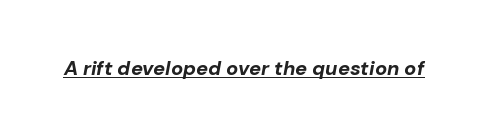
Q: Is the text bold? A: Yes.
Q: Is the text italic (slanted)? A: Yes, it leans right by about 10 degrees.
Q: Is the text underlined? A: Yes.
Q: Is the spacing between letters normal or unusually wide? A: Normal.
